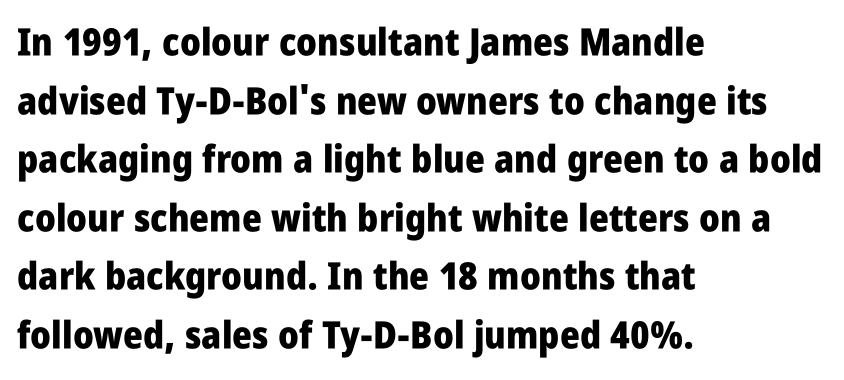
Is this a fixed-width face? No — the glyphs have proportional, varying widths. How are the letters spaced? Ordinarily, with no added tracking. The typography opts for an upright posture over an oblique one. Lines of text with bare space underneath. Does the weight exceed regular? Yes, all the way to bold.
